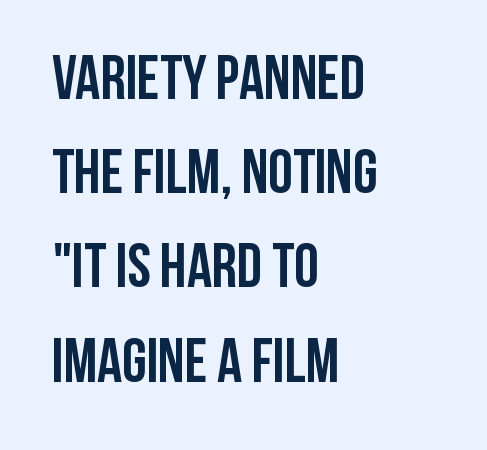
A typesetter would label this face a sans. Look at the tracking — it's just the regular setting, nothing added. Is there any slant? The stems are plumb. Think of a printed novel: that variable character pitch is what you see here.
